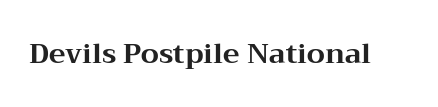
The image shows 28 px bold, wide serif type, upright; set normal letter spacing, not underlined; medium stroke contrast and a medium x-height.
